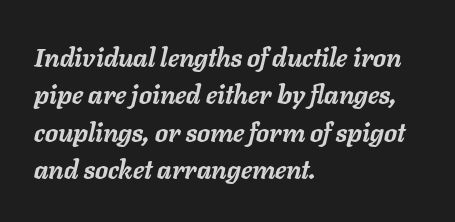
Plenty of ink on the page — the face is bold. The space between consecutive lines is moderate. Unmarked baselines from the first word to the last. The rendering anchors every line to the left-hand side.
